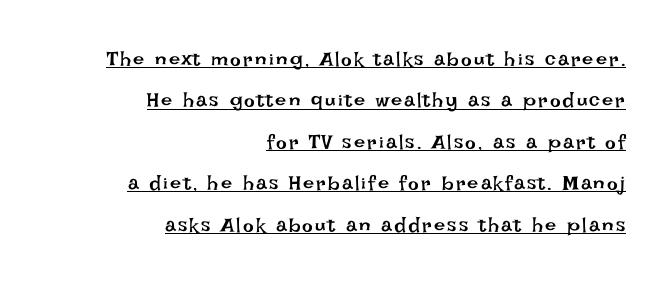
Has an underline been added? It has. Rendered with straight, roman letterforms. Successive baselines arrive slowly, with a big drop between each. Unbolded letterforms with no extra heft. Line endings align vertically; line beginnings do not.
